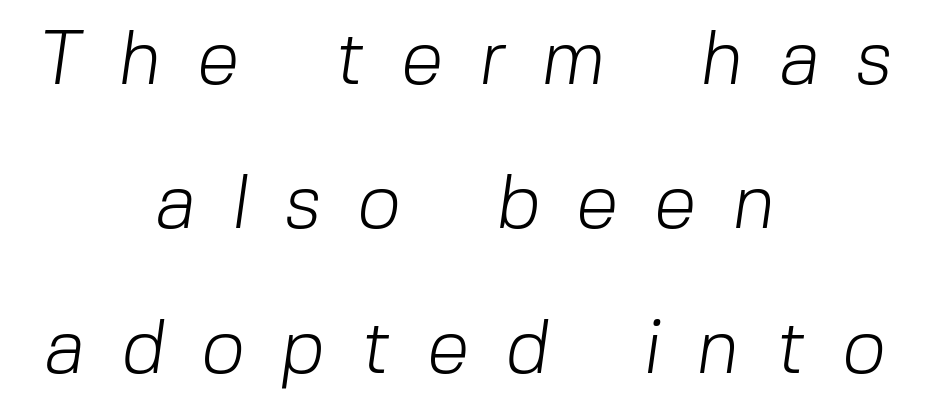
Q: Is the text bold? A: No.
Q: Is the typeface a serif or a sans-serif typeface? A: Sans-serif.
Q: Is the text underlined? A: No.
Q: How is the paragraph aligned? A: Centered.
Q: Is the spacing between letters normal or unusually wide? A: Unusually wide.
Q: Is the spacing between lines tight, normal or loose? A: Loose.
Q: Width (condensed, normal, or wide)? A: Normal.
Q: Stroke contrast? A: Low.
Q: x-height? A: Medium.
Q: Monospaced? A: No.
